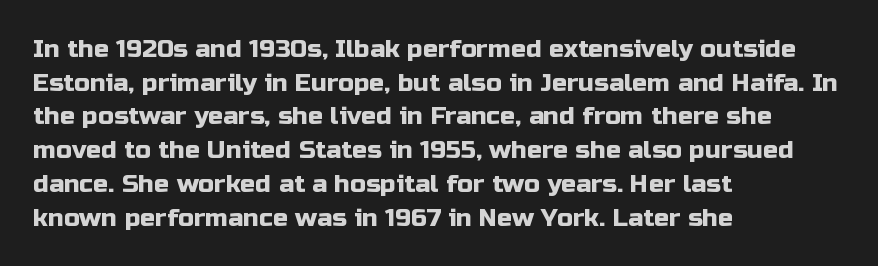
{"italic": "no", "underline": "no", "align": "left", "line_spacing": "normal", "line_spacing_ratio": 1.35, "letter_spacing": "normal", "letter_spacing_em": 0.0, "glyph_px": 25}
